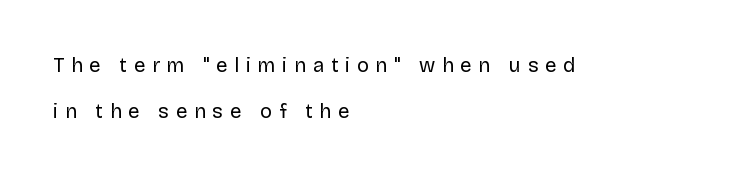
{"italic": "no", "bold": "no", "underline": "no", "align": "left", "line_spacing": "loose", "line_spacing_ratio": 2.3, "letter_spacing": "wide", "letter_spacing_em": 0.34, "glyph_px": 20}
